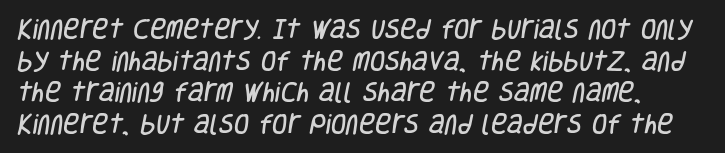
The image shows 22 px text type; set normal line spacing (1.44x), normal letter spacing, not underlined.
